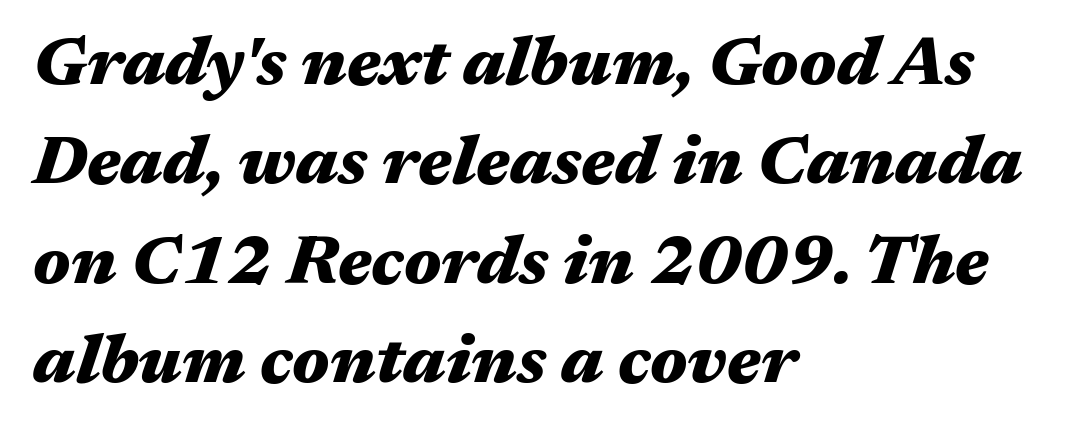
These lines are rendered in a variable-pitch font. The paragraph shown leans on its left margin. The gap between lines stays unmarked. The rendering uses a moderate line-height, typical for paragraphs. Heft: maximum for text — a bold.
